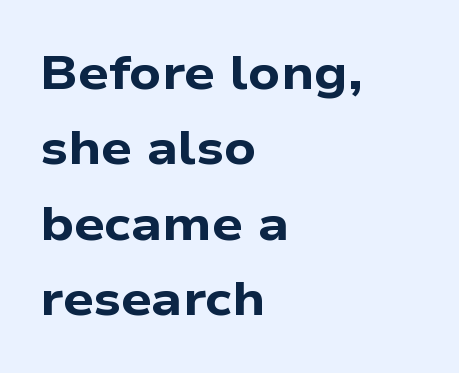
Q: Is the text bold? A: Yes.
Q: Is the typeface a serif or a sans-serif typeface? A: Sans-serif.
Q: Is the text underlined? A: No.
Q: How is the paragraph aligned? A: Left-aligned.
Q: Is the spacing between letters normal or unusually wide? A: Normal.
Q: Is the spacing between lines tight, normal or loose? A: Normal.
Q: Width (condensed, normal, or wide)? A: Wide.
Q: Stroke contrast? A: Low.
Q: x-height? A: Medium.
Q: Monospaced? A: No.
